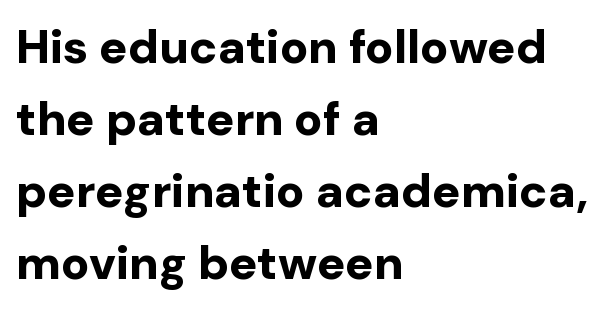
The image shows 47 px bold sans-serif type, upright; set left-aligned, normal line spacing (1.53x), normal letter spacing, not underlined; low stroke contrast and a medium x-height.
